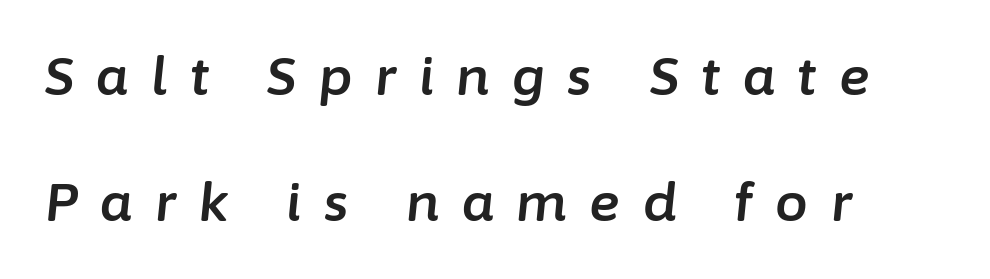
Only glyphs here, with clear space below each row. Character widths vary here, with narrow letters taking less room than wide ones. The passage shown leans; its letterforms are oblique. Honestly, the rows look like they've been pulled way apart.
